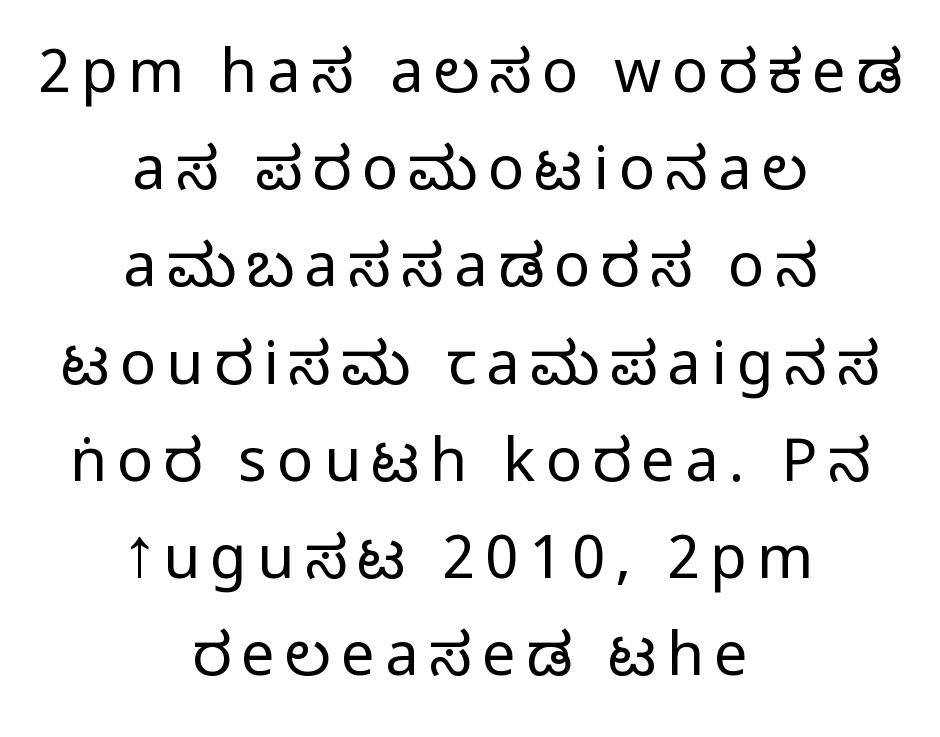
The image shows 60 px regular-weight, condensed sans-serif type, upright; set centered, normal line spacing (1.62x), not underlined; low stroke contrast and a large x-height.
